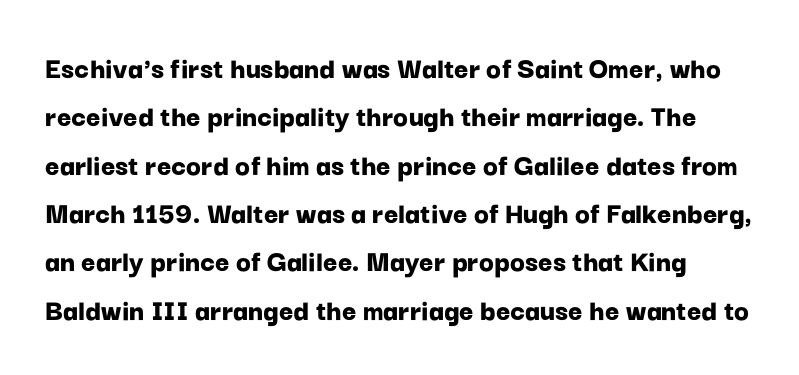
Q: Is the text bold? A: Yes.
Q: Is the text italic (slanted)? A: No, it is upright.
Q: Is the typeface a serif or a sans-serif typeface? A: Sans-serif.
Q: Is the text underlined? A: No.
Q: Is the spacing between letters normal or unusually wide? A: Normal.
Q: Is the spacing between lines tight, normal or loose? A: Normal.
Q: Width (condensed, normal, or wide)? A: Normal.
Q: Stroke contrast? A: Low.
Q: x-height? A: Medium.
Q: Monospaced? A: No.
